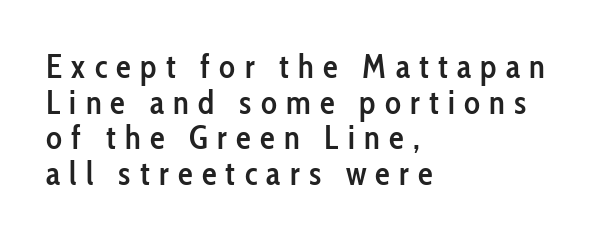
{"serif": "no", "italic": "no", "bold": "semi", "weight": "semibold", "width": "condensed", "stroke_contrast": "low", "x_height": "medium", "monospaced": "no", "underline": "no", "align": "left", "line_spacing": "tight", "line_spacing_ratio": 1.08, "letter_spacing": "wide", "letter_spacing_em": 0.28, "glyph_px": 33}
